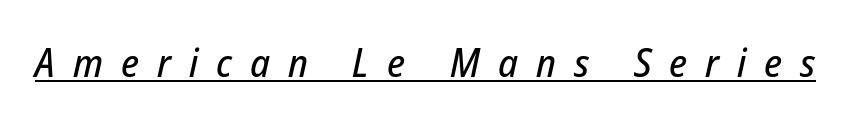
Q: Is the text italic (slanted)? A: Yes, it leans right by about 12 degrees.
Q: Is the text underlined? A: Yes.
Q: Is the spacing between letters normal or unusually wide? A: Unusually wide.
Q: Width (condensed, normal, or wide)? A: Condensed.
Q: Stroke contrast? A: Low.
Q: x-height? A: Medium.
Q: Monospaced? A: No.
